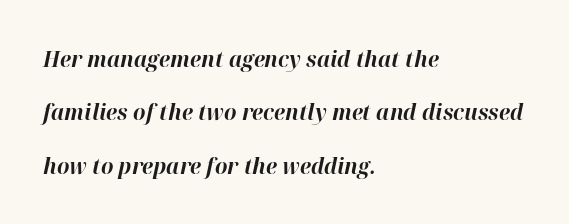
Q: Is the text bold? A: Yes.
Q: Is the text italic (slanted)? A: Yes, it leans right by about 12 degrees.
Q: Is the text underlined? A: No.
Q: How is the paragraph aligned? A: Left-aligned.
Q: Is the spacing between letters normal or unusually wide? A: Normal.
Q: Is the spacing between lines tight, normal or loose? A: Loose.
